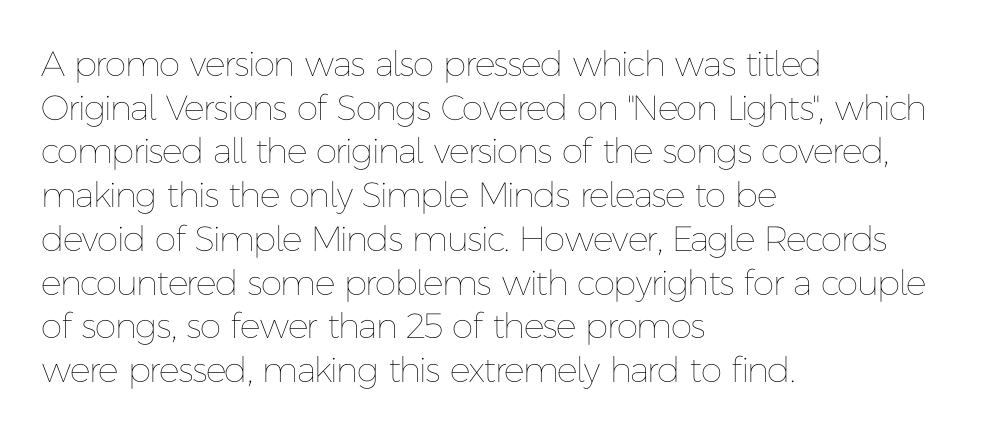
Vertical stems look standard width or narrower in stroke. The space between consecutive lines is moderate. Vertical strokes here are truly vertical. The space beneath each line is pristine and unruled. Line starts are locked; line ends wander.
